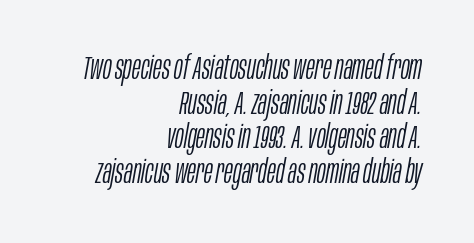
{"italic": "yes", "lean": "right", "slant_degrees": 10, "bold": "no", "weight": "light", "width": "condensed", "stroke_contrast": "low", "x_height": "large", "monospaced": "no", "underline": "no", "align": "right", "line_spacing": "tight", "line_spacing_ratio": 1.05, "letter_spacing": "normal", "letter_spacing_em": 0.0, "glyph_px": 33}
